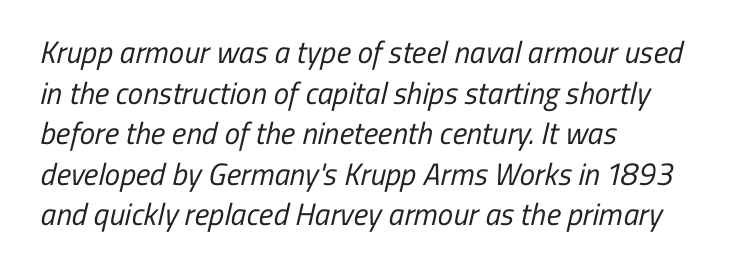
The image shows 31 px regular-weight, condensed sans-serif type; set left-aligned, normal line spacing (1.31x), normal letter spacing, not underlined; low stroke contrast and a medium x-height.
